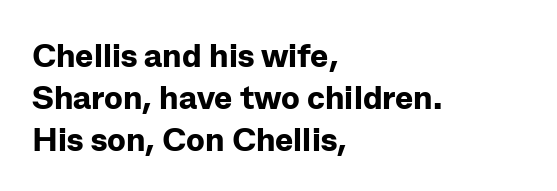
The image shows 34 px bold sans-serif type, upright; set left-aligned, line spacing 1.23x, normal letter spacing, not underlined; low stroke contrast and a medium x-height.
